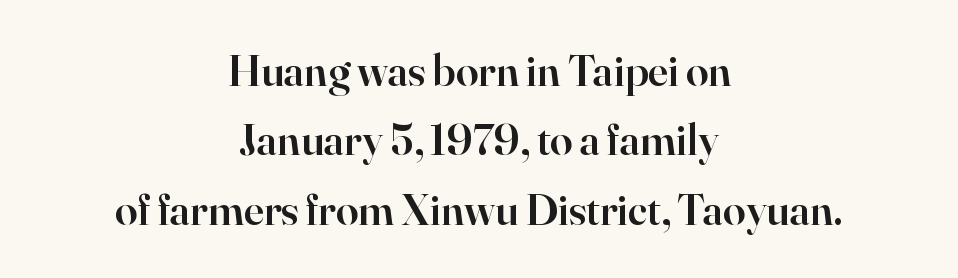
Q: Is the text bold? A: Semi-bold.
Q: Is the text italic (slanted)? A: No, it is upright.
Q: Is the typeface a serif or a sans-serif typeface? A: Serif.
Q: Is the text underlined? A: No.
Q: How is the paragraph aligned? A: Centered.
Q: Is the spacing between letters normal or unusually wide? A: Normal.
Q: Is the spacing between lines tight, normal or loose? A: Normal.
Q: Width (condensed, normal, or wide)? A: Normal.
Q: Stroke contrast? A: High.
Q: x-height? A: Small.
Q: Monospaced? A: No.
